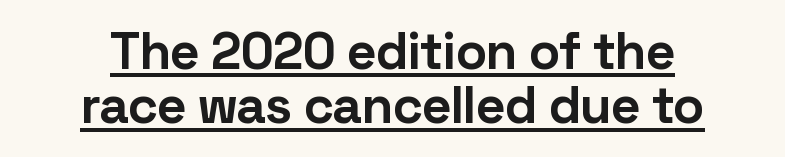
There is no visible air inserted between adjacent glyphs. No italicization has been applied; the sample stays upright. Visually the block forms a symmetrical silhouette, jagged on both flanks. Honestly, the rows look squashed on top of each other. Heavy, bold letterforms.
